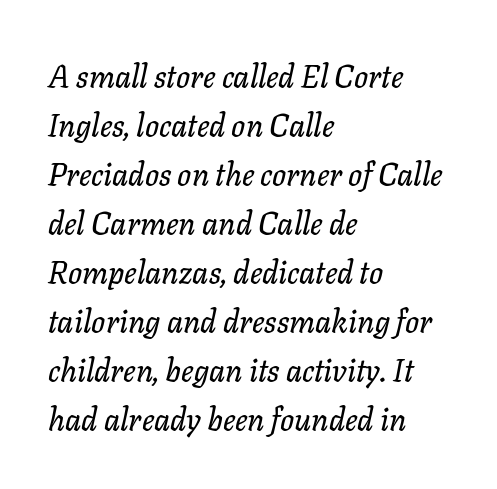
The image shows 31 px text type, italic (leaning right); set left-aligned, normal line spacing (1.58x), normal letter spacing, not underlined; low stroke contrast and a medium x-height.
